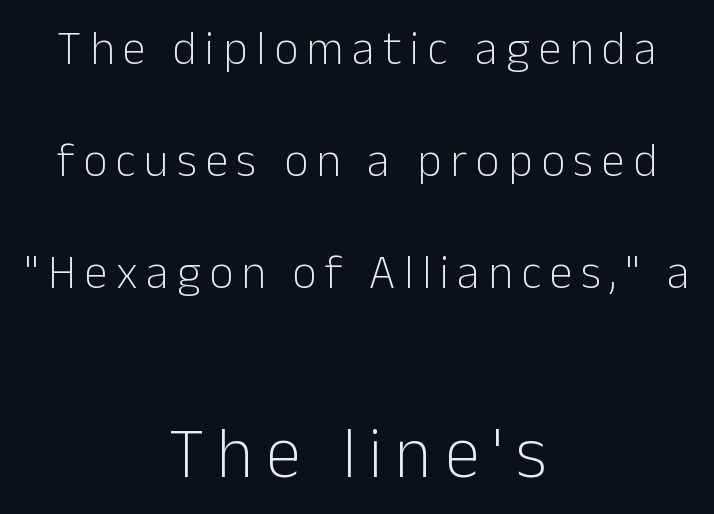
Descender tails drop into unmarked territory. A great deal of white space separates one row of letters from the next. The lower block of text is set noticeably larger than the block above it. No extra ink here — the face is not bold.
